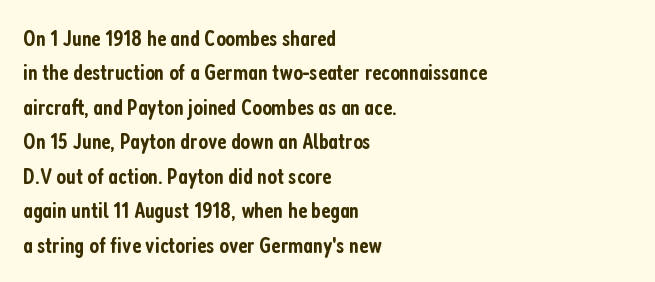
The image shows 23 px text type, upright; set left-aligned, normal line spacing (1.5x), normal letter spacing, not underlined.
